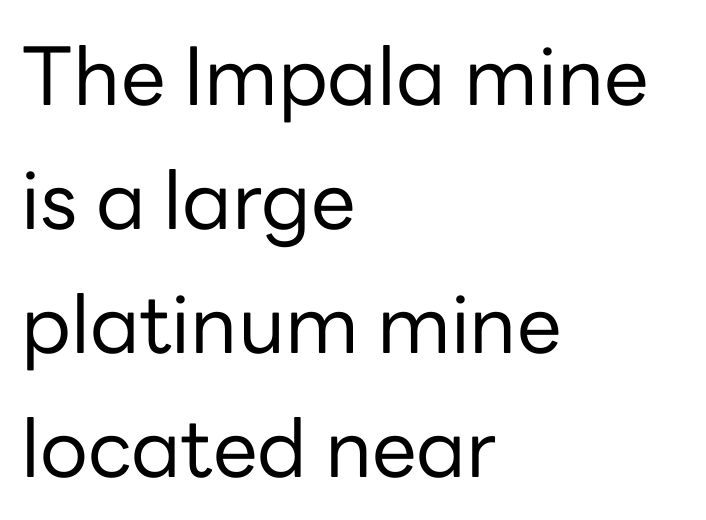
The image shows 80 px regular-weight sans-serif type, upright; set left-aligned, normal line spacing (1.55x), normal letter spacing, not underlined; low stroke contrast and a medium x-height.
